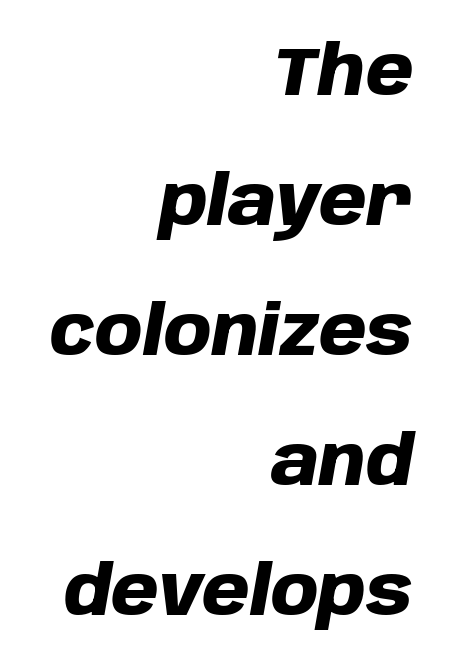
{"italic": "yes", "lean": "right", "slant_degrees": 10, "bold": "yes", "weight": "heavy", "width": "normal", "stroke_contrast": "low", "x_height": "large", "monospaced": "no", "underline": "no", "align": "right", "line_spacing": "loose", "line_spacing_ratio": 1.91, "letter_spacing": "normal", "letter_spacing_em": 0.0, "glyph_px": 68}
